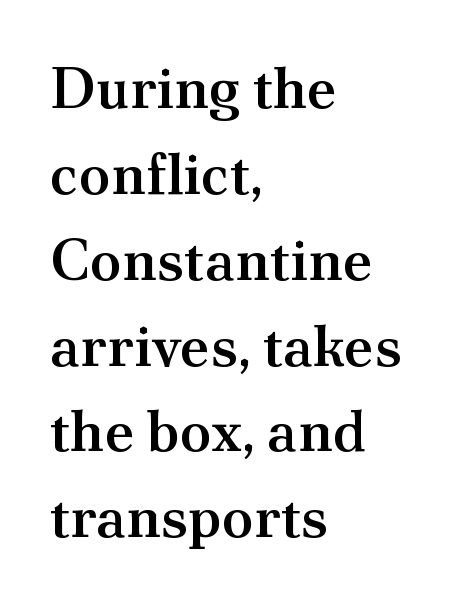
The image shows 58 px semibold serif type, upright; set left-aligned, normal line spacing (1.48x), normal letter spacing, not underlined; medium stroke contrast and a small x-height.
